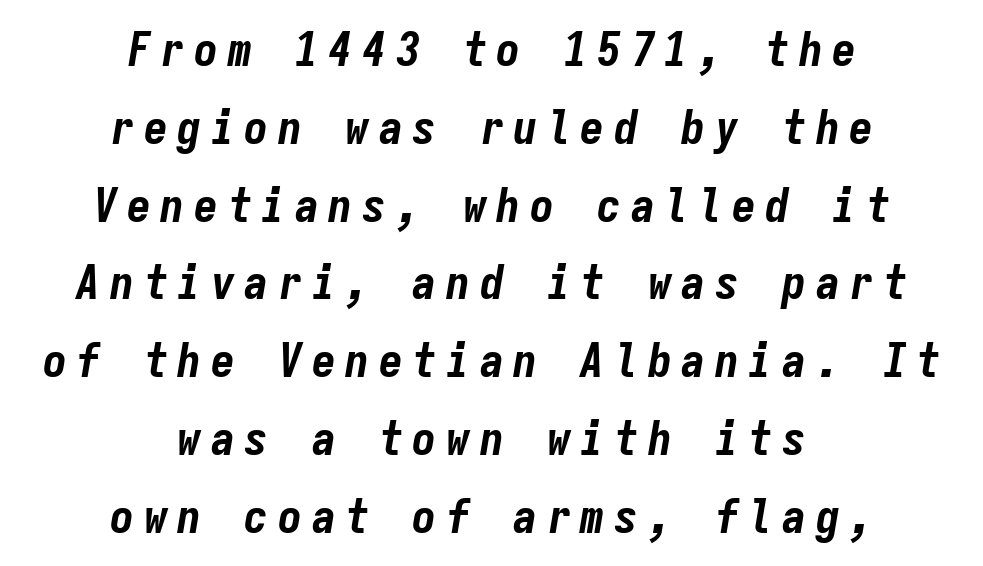
The rendering inserts visible extra space after every character. A typesetter would call this leading conventional body-copy spacing. Do the characters align in a grid? Yes, the font is monospaced. Strong, thick strokes mark this as bold type. Slanted lettering throughout.
